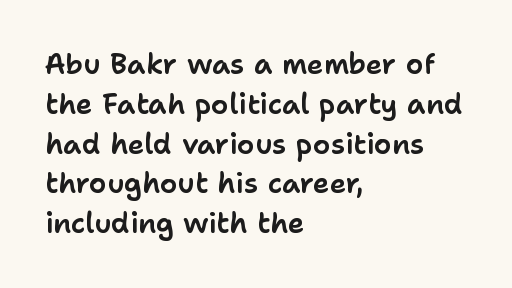
These lines were composed using upright roman letters. What stands out about the letter spacing? Nothing — it is the standard amount. A bare baseline throughout the passage. Are there feet on the stems? There aren't — it's a sans.
